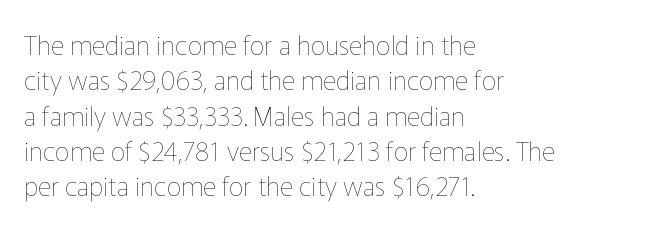
Q: Is the text bold? A: No.
Q: Is the text italic (slanted)? A: No, it is upright.
Q: Is the text underlined? A: No.
Q: How is the paragraph aligned? A: Left-aligned.
Q: Is the spacing between letters normal or unusually wide? A: Normal.
Q: Is the spacing between lines tight, normal or loose? A: Normal.
